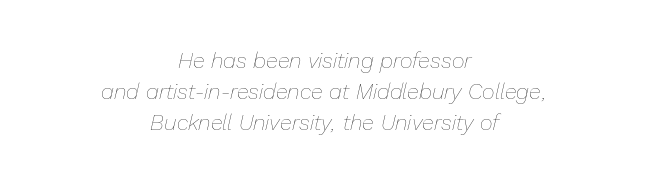
The image shows 22 px text type, italic (leaning right); set centered, normal line spacing (1.4x), normal letter spacing, not underlined.
